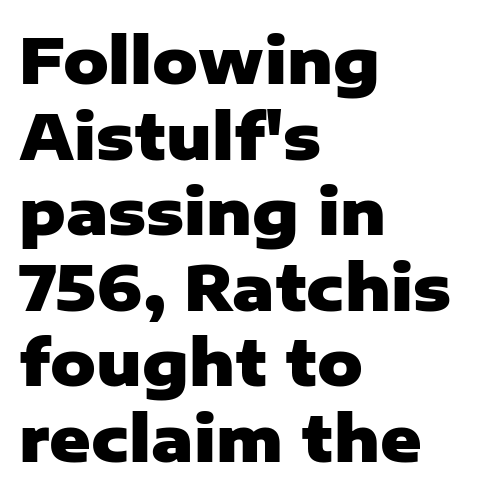
{"serif": "no", "italic": "no", "bold": "yes", "weight": "heavy", "width": "normal", "stroke_contrast": "low", "x_height": "medium", "monospaced": "no", "underline": "no", "align": "left", "line_spacing_ratio": 1.2, "letter_spacing": "normal", "letter_spacing_em": 0.0, "glyph_px": 63}
